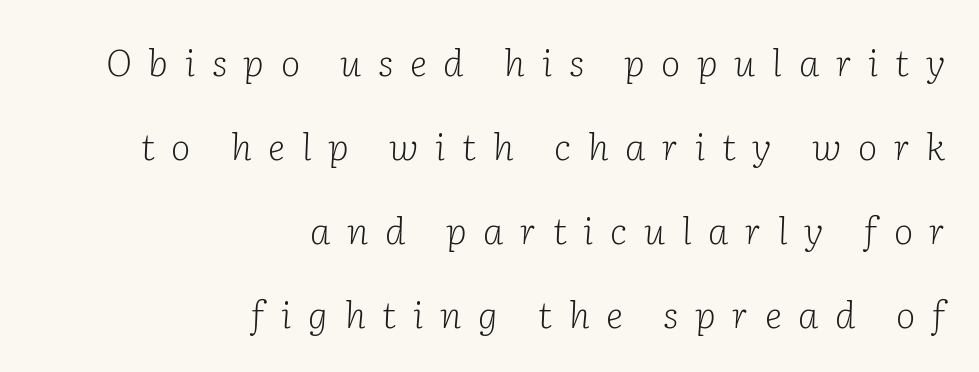
I'd call this a serif setting — the letters wear small feet. Vertical stems look standard width or narrower in stroke. Observe the wide spacing: letters keep a clear distance from each other. Think of a printed novel: that variable character pitch is what you see here. The words here are not underlined. The rendering uses a large line-height, opening up the rows.
